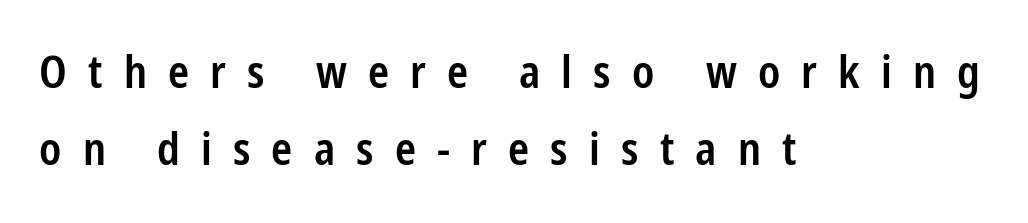
The image shows 45 px semibold, condensed sans-serif type, upright; set left-aligned, line spacing 1.72x, unusually wide letter spacing (+0.47 em), not underlined; low stroke contrast and a medium x-height.
